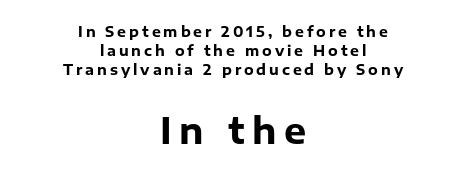
{"serif": "no", "italic": "no", "bold": "yes", "weight": "heavy", "width": "normal", "stroke_contrast": "low", "x_height": "medium", "monospaced": "no", "underline": "no", "align": "center", "line_spacing": "normal", "line_spacing_ratio": 1.36, "letter_spacing": "wide", "letter_spacing_em": 0.21, "larger_block": "second", "size_ratio": 2.5, "glyph_px": 35}
